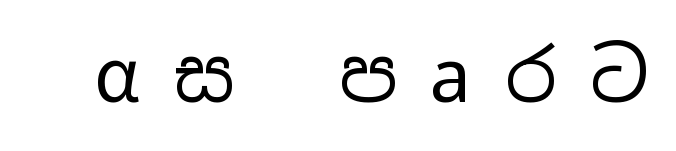
{"serif": "no", "italic": "no", "bold": "no", "weight": "regular", "width": "wide", "stroke_contrast": "low", "x_height": "medium", "monospaced": "no", "underline": "no", "letter_spacing": "wide", "letter_spacing_em": 0.45, "glyph_px": 74}
